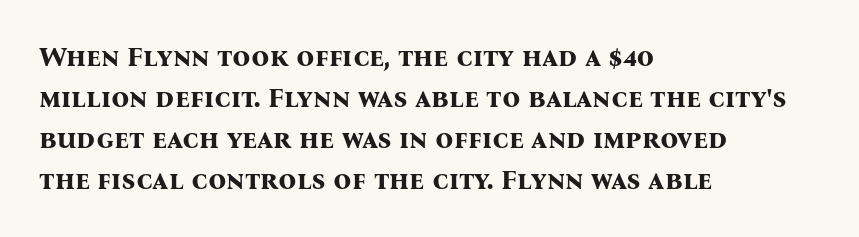
{"serif": "yes", "italic": "no", "bold": "yes", "weight": "bold", "width": "normal", "stroke_contrast": "medium", "x_height": "medium", "monospaced": "no", "underline": "no", "align": "left", "line_spacing": "normal", "line_spacing_ratio": 1.47, "letter_spacing": "normal", "letter_spacing_em": 0.0, "glyph_px": 28}
